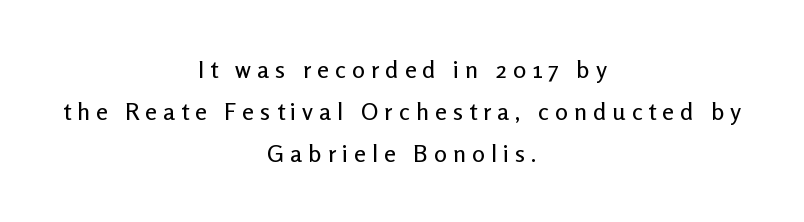
Q: Is the text italic (slanted)? A: No, it is upright.
Q: Is the text underlined? A: No.
Q: How is the paragraph aligned? A: Centered.
Q: Is the spacing between letters normal or unusually wide? A: Unusually wide.
